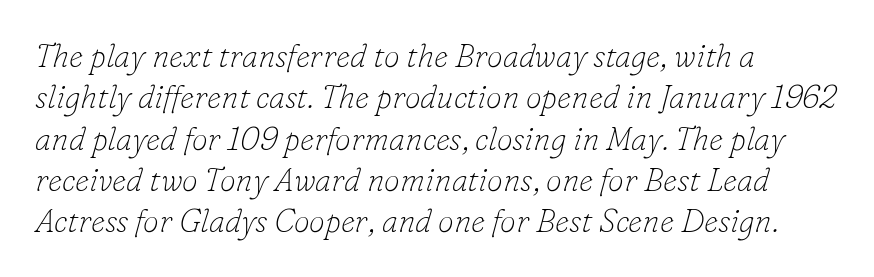
Q: Is the text bold? A: No.
Q: Is the text italic (slanted)? A: Yes, it leans right by about 16 degrees.
Q: Is the typeface a serif or a sans-serif typeface? A: Serif.
Q: Is the text underlined? A: No.
Q: How is the paragraph aligned? A: Left-aligned.
Q: Is the spacing between letters normal or unusually wide? A: Normal.
Q: Is the spacing between lines tight, normal or loose? A: Normal.
Q: Width (condensed, normal, or wide)? A: Normal.
Q: Stroke contrast? A: Low.
Q: x-height? A: Small.
Q: Monospaced? A: No.
